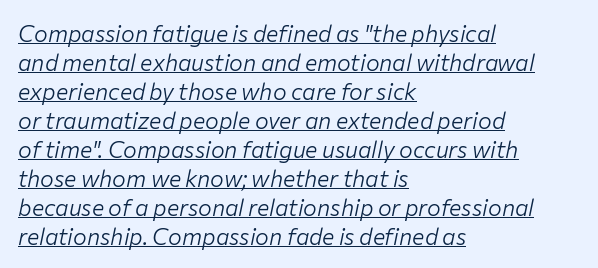
The image shows 23 px text type, italic (leaning right); set left-aligned, normal line spacing (1.26x), normal letter spacing, underlined.
